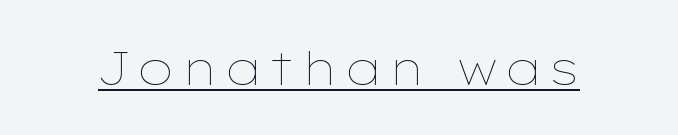
Spacing verdict: proportional, widths tailored to each character. Weight: not bold — regular or lighter. Unlike italic type, these characters show no tilt at all. A baseline rule has been typeset under these characters.
